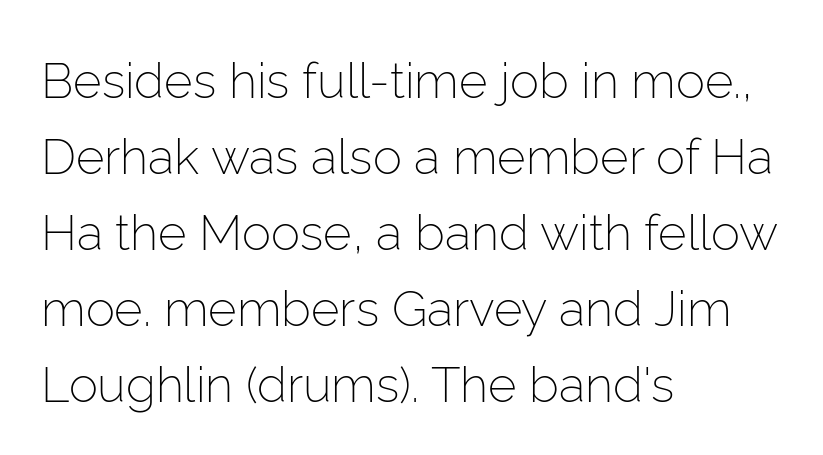
Q: Is the text bold? A: No.
Q: Is the text italic (slanted)? A: No, it is upright.
Q: Is the typeface a serif or a sans-serif typeface? A: Sans-serif.
Q: Is the text underlined? A: No.
Q: How is the paragraph aligned? A: Left-aligned.
Q: Is the spacing between letters normal or unusually wide? A: Normal.
Q: Is the spacing between lines tight, normal or loose? A: Normal.
Q: Width (condensed, normal, or wide)? A: Normal.
Q: Stroke contrast? A: Low.
Q: x-height? A: Medium.
Q: Monospaced? A: No.
